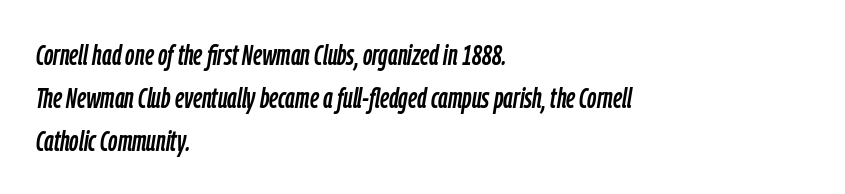
Check under the words: just untouched page. Caption: multi-line text, flush left, ragged right. This sample keeps an unexceptional amount of space between lines. The letters sit at their default tracking, neither squeezed nor spread. The letters advance in unequal steps, a hallmark of proportional type.
